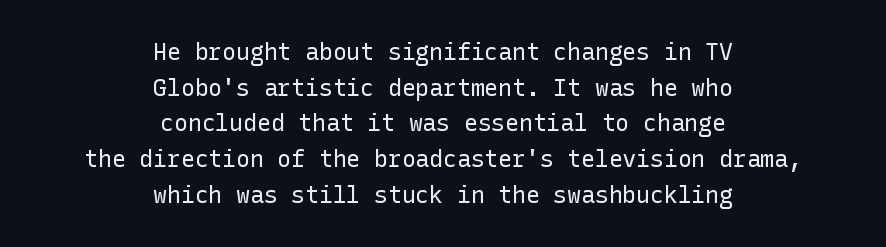
{"italic": "no", "bold": "no", "underline": "no", "align": "center", "line_spacing": "normal", "line_spacing_ratio": 1.55, "letter_spacing": "normal", "letter_spacing_em": 0.0, "glyph_px": 23}
